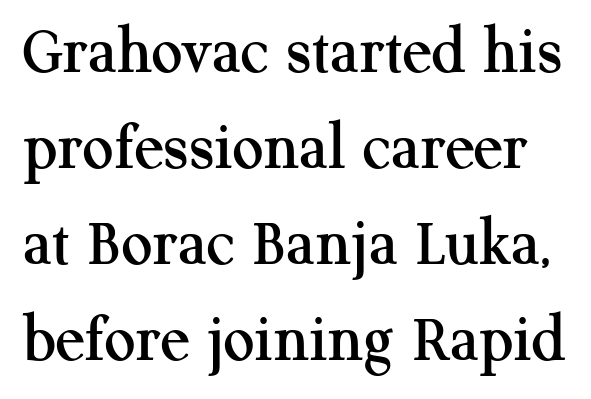
{"serif": "yes", "italic": "no", "width": "normal", "stroke_contrast": "medium", "x_height": "medium", "monospaced": "no", "underline": "no", "line_spacing": "normal", "line_spacing_ratio": 1.39, "letter_spacing": "normal", "letter_spacing_em": 0.0, "glyph_px": 69}
